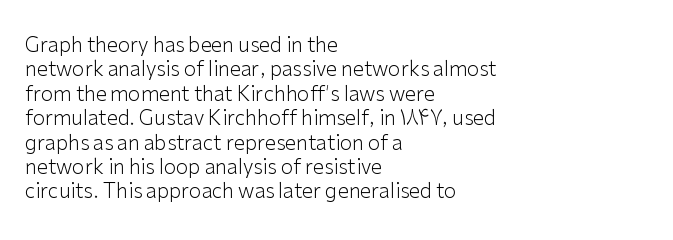
{"italic": "no", "bold": "no", "underline": "no", "align": "left", "line_spacing_ratio": 1.22, "letter_spacing": "normal", "letter_spacing_em": 0.0, "glyph_px": 20}
